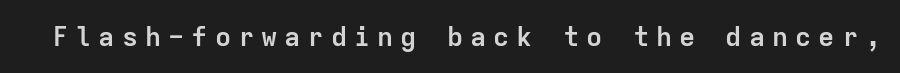
The tracking reads as deliberately expanded to a designer's eye. The space beneath each line is pristine and unruled. A dark, heavy texture on the line: the type is bold. Italic? Not at all — the glyphs are vertical.
